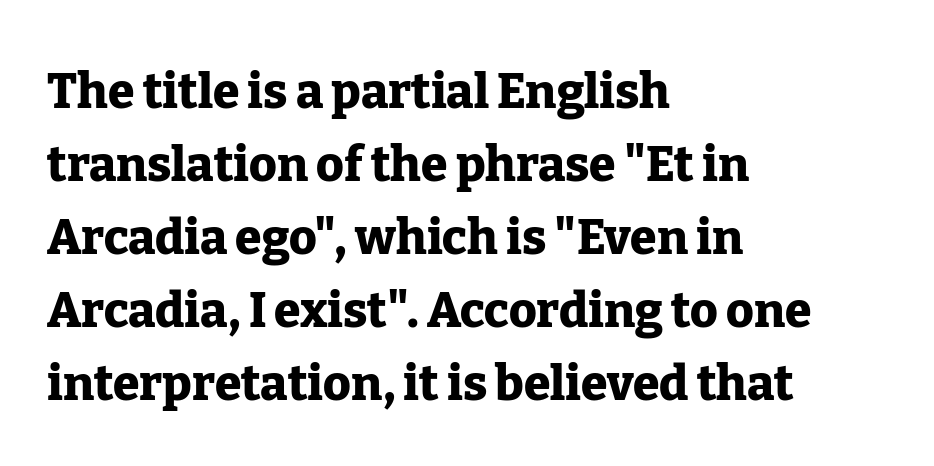
The compositor pushed each line to the left boundary. Inter-character spacing is left at the font's built-in metrics. Looks like regular typesetting: each glyph gets only the width it needs. The words here are not underlined. The glyphs have the mass of a bold cut.
